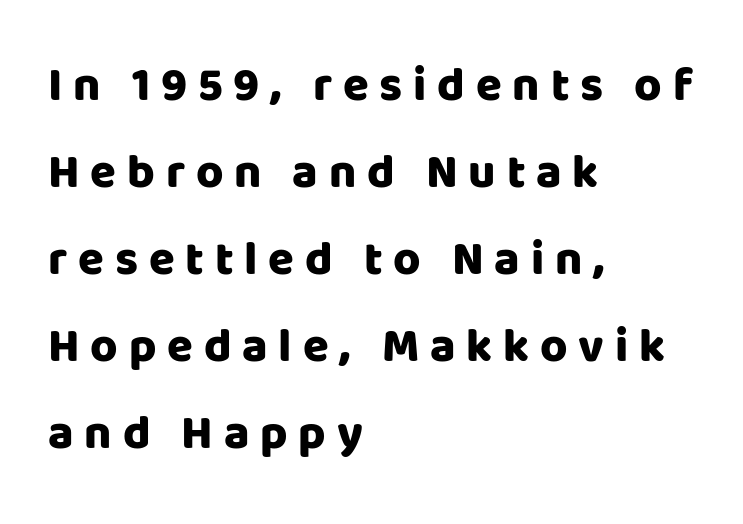
Observe the absence of serifs on each vertical stroke in this sample. There is plenty of visible air inserted between adjacent glyphs. The passage shown is typed in a proportional face where columns would drift. You'd pick this weight for a headline — it's a proper bold. The words here are not underlined. Italic: no, the glyphs are upright roman.
